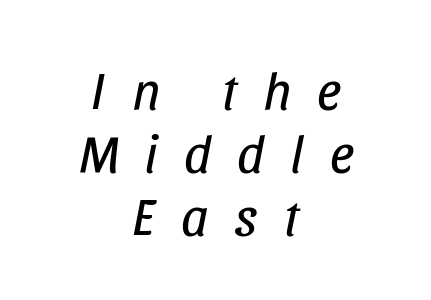
The image shows 53 px regular-weight, condensed type, italic (leaning right); set centered, line spacing 1.19x, unusually wide letter spacing (+0.49 em), not underlined; low stroke contrast and a large x-height.
